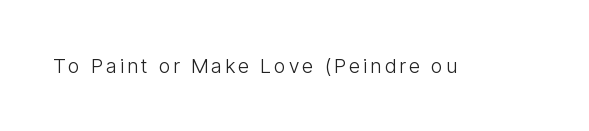
The type sits square on the baseline with zero lean. The strip under each line holds only bare page. Is the stroke heavy? The answer is a plain regular-or-lighter.
